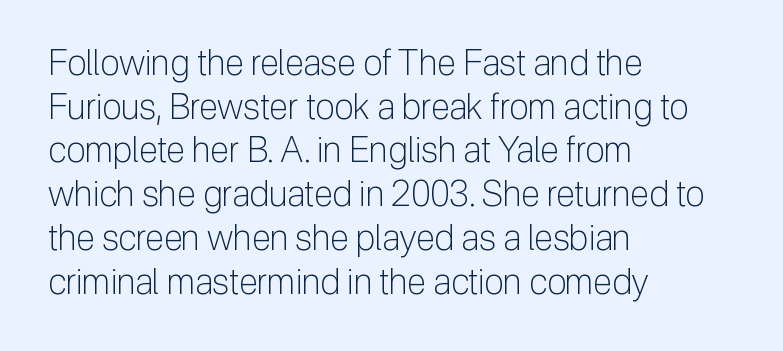
The image shows 35 px light sans-serif type, upright; set left-aligned, normal line spacing (1.25x), normal letter spacing, not underlined; low stroke contrast and a medium x-height.
